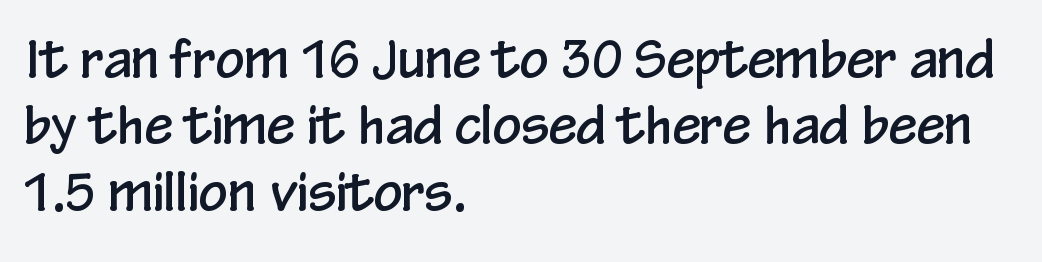
Rule under the text: the space is simply empty. Proportional: the letters do not fall into vertical columns. You could call the tracking neutral — neither tight nor loose. Every row of glyphs begins at an identical x-position on the left.
